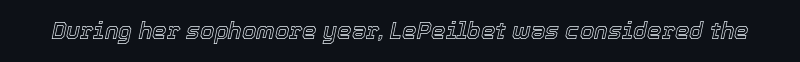
Honestly, there is no underline to notice here at all. What stands out about the letter spacing? Nothing — it is the standard amount. Compared with ordinary roman type, these characters are visibly tilted.
